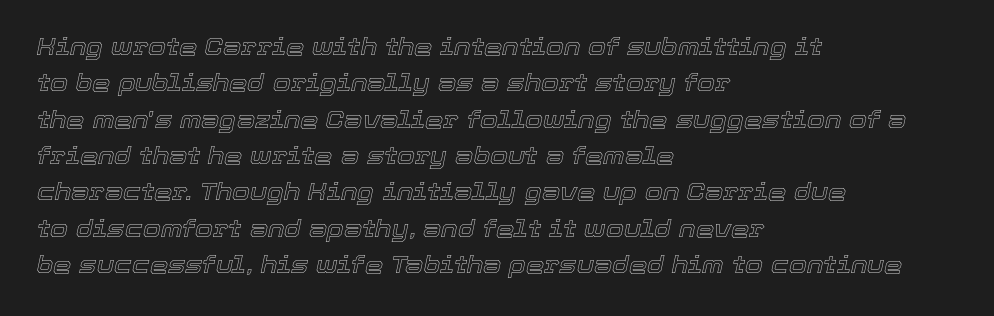
The image shows 23 px text type, italic (leaning right); set left-aligned, normal line spacing (1.58x), normal letter spacing, not underlined.
